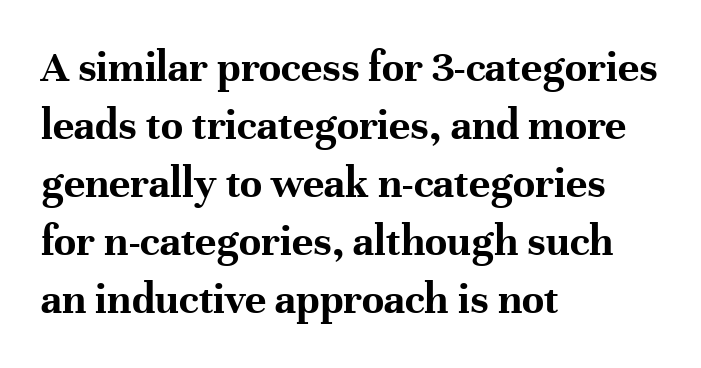
{"serif": "yes", "italic": "no", "bold": "yes", "weight": "bold", "width": "normal", "stroke_contrast": "high", "x_height": "medium", "monospaced": "no", "underline": "no", "align": "left", "line_spacing": "normal", "line_spacing_ratio": 1.29, "letter_spacing": "normal", "letter_spacing_em": 0.0, "glyph_px": 45}
